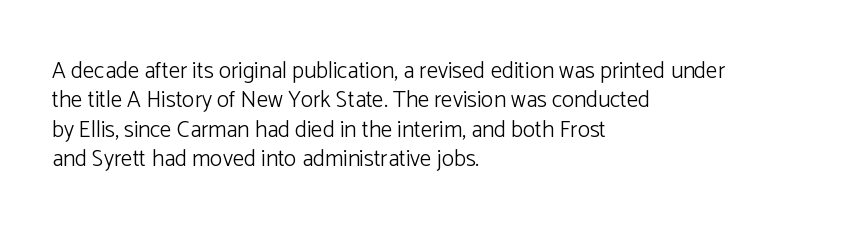
Q: Is the text bold? A: No.
Q: Is the text italic (slanted)? A: No, it is upright.
Q: Is the text underlined? A: No.
Q: How is the paragraph aligned? A: Left-aligned.
Q: Is the spacing between letters normal or unusually wide? A: Normal.
Q: Is the spacing between lines tight, normal or loose? A: Normal.
